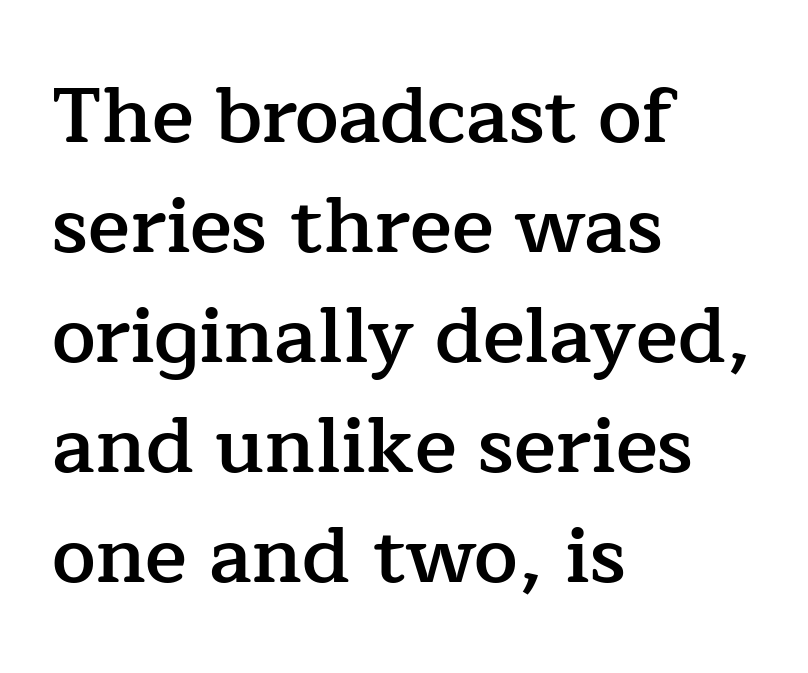
The image shows 78 px semibold serif type, upright; set left-aligned, normal line spacing (1.41x), normal letter spacing, not underlined; low stroke contrast and a medium x-height.
